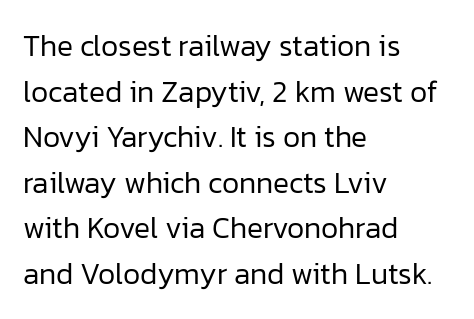
Character widths vary here, with narrow letters taking less room than wide ones. Check where the strokes stop: nothing finishes them off — pure sans. The type is set solid horizontally, with unmodified tracking. The font's upright variant was chosen for this text. Words float on clear page, feet unadorned.
